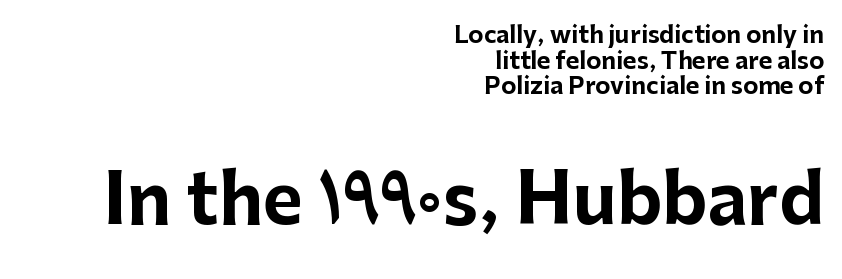
Baseline-to-baseline distance is barely more than the letter height. Inter-character spacing is left at the font's built-in metrics. This is heavy type, rendered in bold. Characters remain perfectly vertical along every line.
